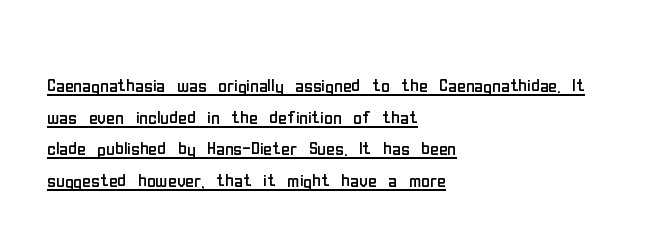
Spacing between characters is what you'd get straight out of the box. Reading down the column, the eye jumps a familiar distance to each next line. Students, observe the line beneath the letters — that is underlining. The weight would be labelled regular, book, light, or lighter still. The passage is arranged the way most books set body copy — flush left.
